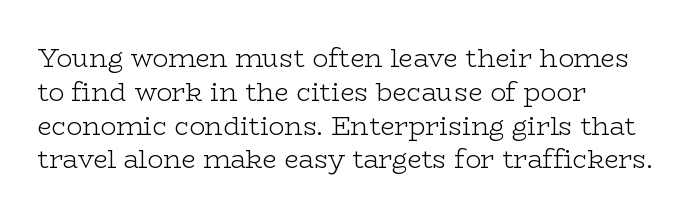
{"italic": "no", "bold": "no", "underline": "no", "align": "left", "line_spacing": "normal", "line_spacing_ratio": 1.3, "letter_spacing": "normal", "letter_spacing_em": 0.0, "glyph_px": 26}
